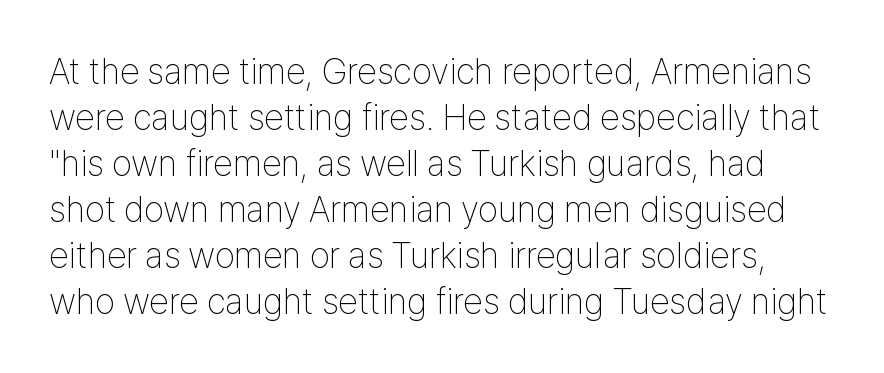
Underlining? Definitely not there. This is not heavy type; no bold has been used. The passage shown is typeset with a sans-serif family. The rendering keeps characters at their native spacing. Baseline-to-baseline distance is the conventional proportion of letter height. The specimen reads as upright at a glance.
